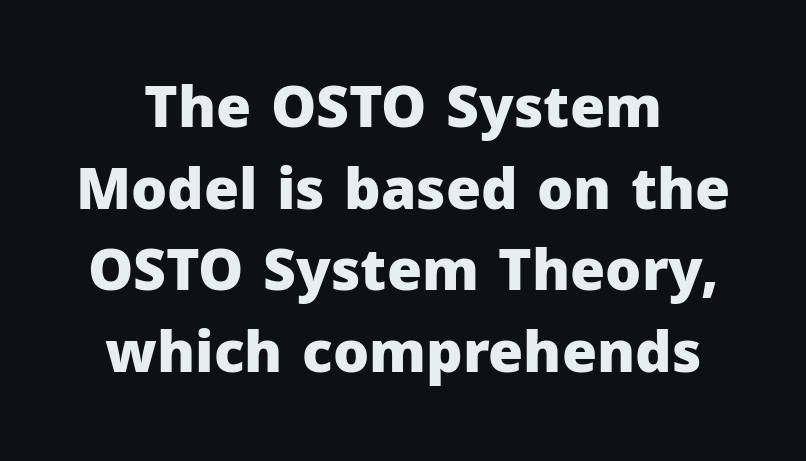
{"serif": "no", "italic": "no", "bold": "yes", "weight": "heavy", "width": "normal", "stroke_contrast": "low", "x_height": "medium", "monospaced": "no", "underline": "no", "line_spacing": "normal", "line_spacing_ratio": 1.43, "letter_spacing": "normal", "letter_spacing_em": 0.0, "glyph_px": 57}
